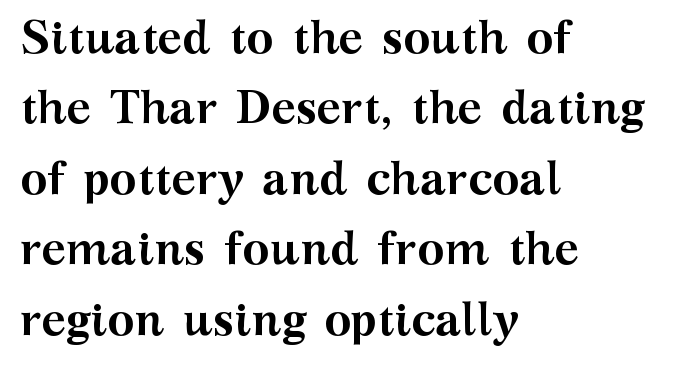
Q: Is the text bold? A: Yes.
Q: Is the text italic (slanted)? A: No, it is upright.
Q: Is the typeface a serif or a sans-serif typeface? A: Serif.
Q: Is the text underlined? A: No.
Q: How is the paragraph aligned? A: Left-aligned.
Q: Is the spacing between letters normal or unusually wide? A: Normal.
Q: Is the spacing between lines tight, normal or loose? A: Normal.
Q: Width (condensed, normal, or wide)? A: Wide.
Q: Stroke contrast? A: Medium.
Q: x-height? A: Medium.
Q: Monospaced? A: No.
